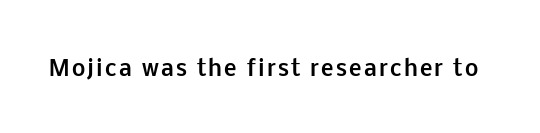
Q: Is the text bold? A: Yes.
Q: Is the text italic (slanted)? A: No, it is upright.
Q: Is the text underlined? A: No.
